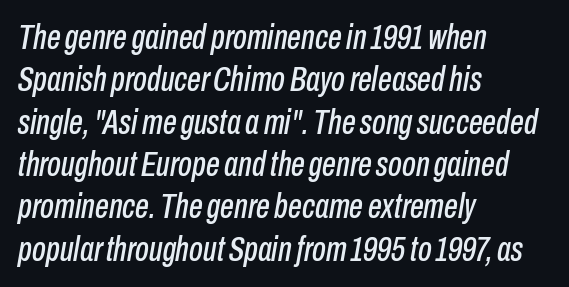
The image shows 35 px condensed type, italic (leaning right); set left-aligned, line spacing 1.21x, normal letter spacing, not underlined; low stroke contrast and a medium x-height.
